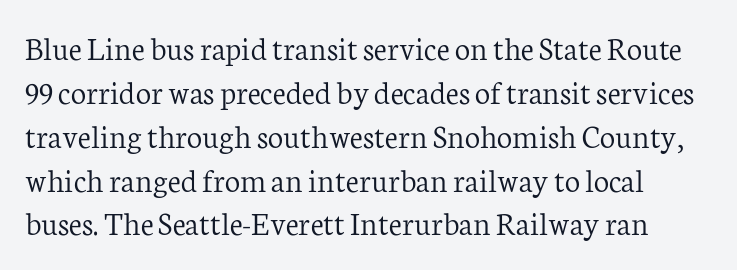
The image shows 34 px light serif type, upright; set normal line spacing (1.29x), normal letter spacing, not underlined; low stroke contrast and a medium x-height.
